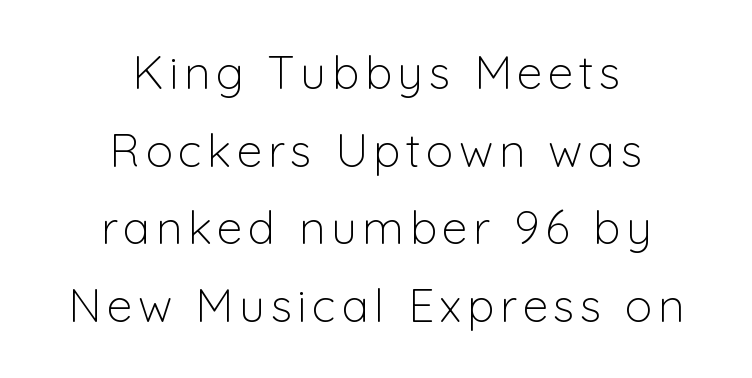
Q: Is the text bold? A: No.
Q: Is the text italic (slanted)? A: No, it is upright.
Q: Is the typeface a serif or a sans-serif typeface? A: Sans-serif.
Q: Is the text underlined? A: No.
Q: How is the paragraph aligned? A: Centered.
Q: Is the spacing between lines tight, normal or loose? A: Normal.
Q: Width (condensed, normal, or wide)? A: Normal.
Q: Stroke contrast? A: Low.
Q: x-height? A: Medium.
Q: Monospaced? A: No.
